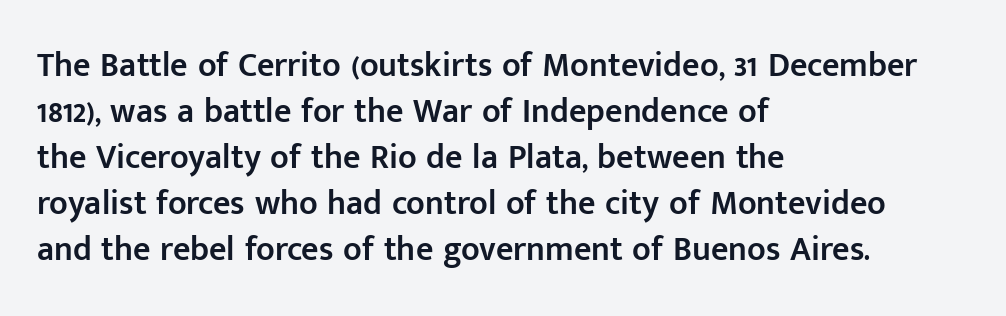
The lines are quadded left. Underline: absent. Is the letter spacing exaggerated? No — it looks like the ordinary default. The axis of the letterforms is exactly vertical.
